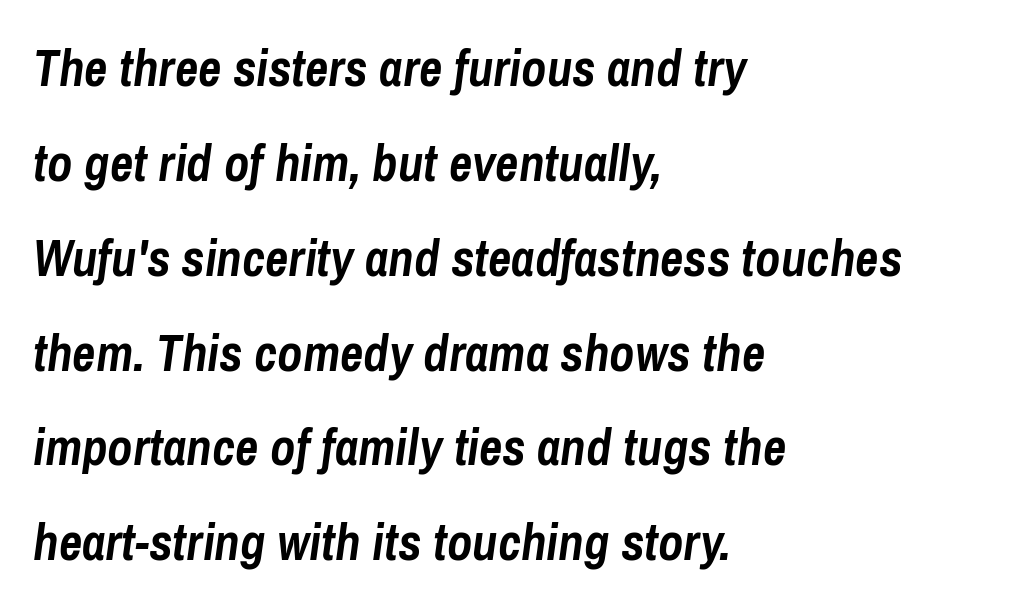
A bare baseline throughout the passage. The text block is weighted toward the left margin, trailing off unevenly rightward. This sample uses an oblique cut, with every glyph tilted off the vertical. Is this a fixed-width face? No — the glyphs have proportional, varying widths. Each glyph is drawn with heavy, bold strokes. Students, note that the glyphs here touch the page at normal intervals.
